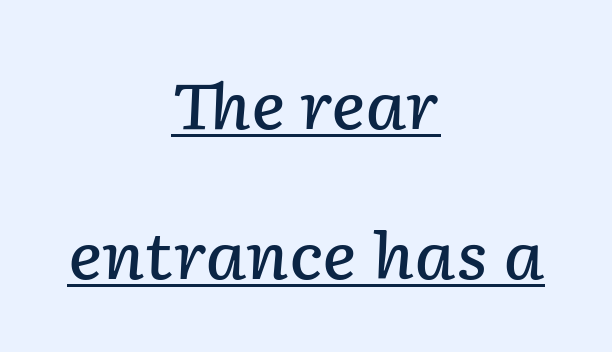
{"italic": "yes", "lean": "right", "slant_degrees": 2, "bold": "semi", "weight": "semibold", "width": "normal", "stroke_contrast": "low", "x_height": "medium", "monospaced": "no", "underline": "yes", "align": "center", "line_spacing": "loose", "line_spacing_ratio": 2.34, "letter_spacing": "normal", "letter_spacing_em": 0.0, "glyph_px": 64}
